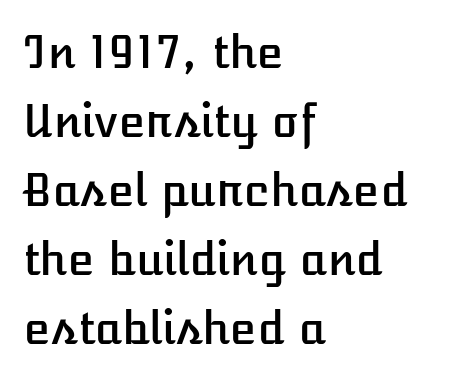
{"italic": "no", "width": "normal", "stroke_contrast": "low", "x_height": "medium", "monospaced": "no", "underline": "no", "align": "left", "line_spacing": "normal", "line_spacing_ratio": 1.57, "letter_spacing": "normal", "letter_spacing_em": 0.0, "glyph_px": 44}
